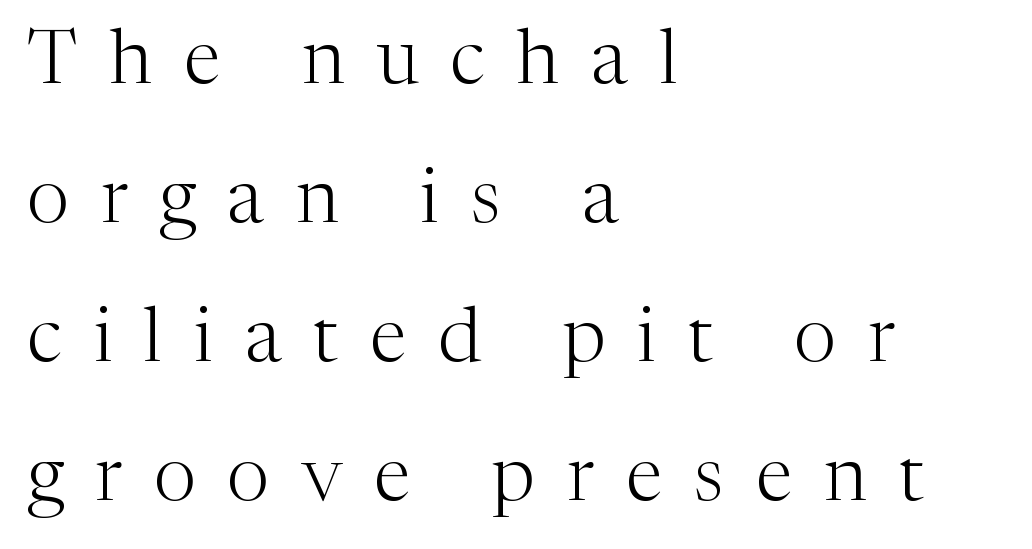
The image shows 76 px light serif type, upright; set left-aligned, line spacing 1.83x, unusually wide letter spacing (+0.42 em), not underlined; medium stroke contrast and a medium x-height.
